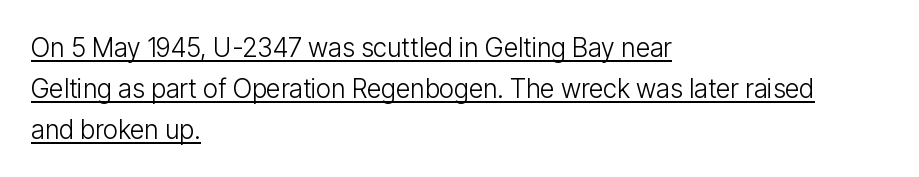
Q: Is the text bold? A: No.
Q: Is the text italic (slanted)? A: No, it is upright.
Q: Is the text underlined? A: Yes.
Q: How is the paragraph aligned? A: Left-aligned.
Q: Is the spacing between letters normal or unusually wide? A: Normal.
Q: Is the spacing between lines tight, normal or loose? A: Normal.
